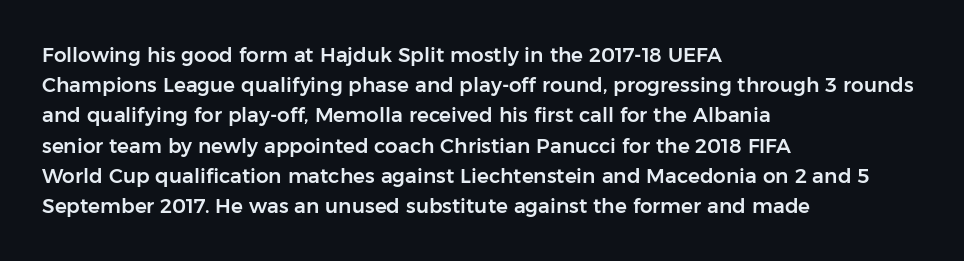
The image shows 20 px text type, upright; set left-aligned, normal line spacing (1.51x), normal letter spacing, not underlined.
